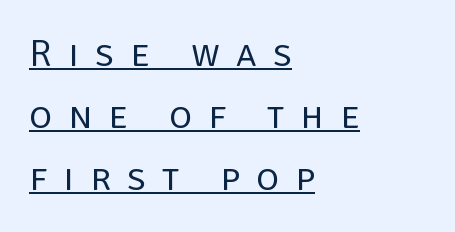
{"serif": "no", "italic": "no", "bold": "no", "weight": "regular", "width": "normal", "stroke_contrast": "low", "x_height": "large", "monospaced": "no", "underline": "yes", "align": "left", "line_spacing": "normal", "line_spacing_ratio": 1.59, "letter_spacing": "wide", "letter_spacing_em": 0.42, "glyph_px": 39}
